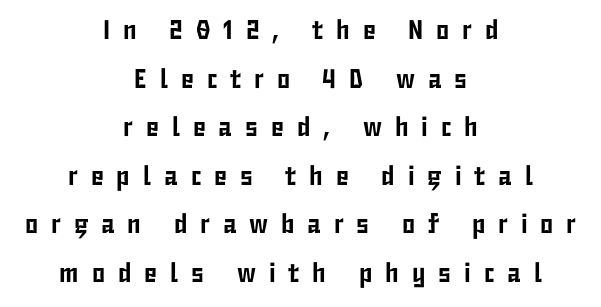
{"italic": "no", "underline": "no", "align": "center", "line_spacing_ratio": 1.8, "letter_spacing": "wide", "letter_spacing_em": 0.48, "glyph_px": 27}
